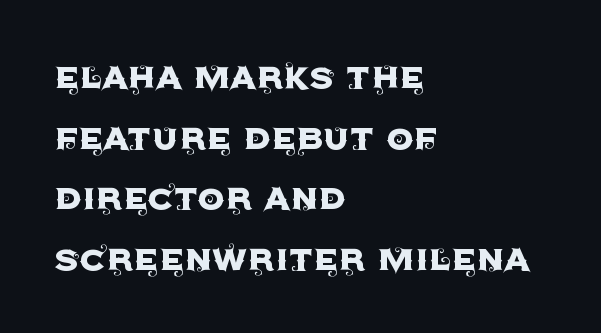
{"serif": "no", "italic": "no", "width": "normal", "x_height": "large", "monospaced": "no", "underline": "no", "align": "left", "line_spacing": "normal", "line_spacing_ratio": 1.41, "letter_spacing": "normal", "letter_spacing_em": 0.0, "glyph_px": 43}
